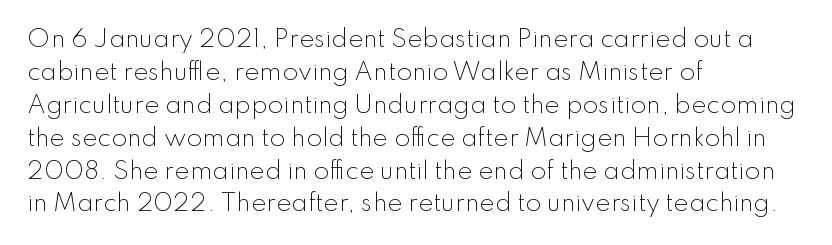
Q: Is the text bold? A: No.
Q: Is the text italic (slanted)? A: No, it is upright.
Q: Is the text underlined? A: No.
Q: How is the paragraph aligned? A: Left-aligned.
Q: Is the spacing between letters normal or unusually wide? A: Normal.
Q: Is the spacing between lines tight, normal or loose? A: Normal.
